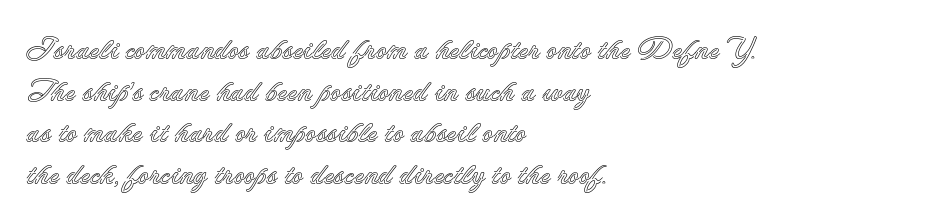
Q: Is the text italic (slanted)? A: Yes.
Q: Is the text underlined? A: No.
Q: How is the paragraph aligned? A: Left-aligned.
Q: Is the spacing between letters normal or unusually wide? A: Normal.
Q: Is the spacing between lines tight, normal or loose? A: Normal.
Q: Width (condensed, normal, or wide)? A: Normal.
Q: x-height? A: Small.
Q: Monospaced? A: No.
